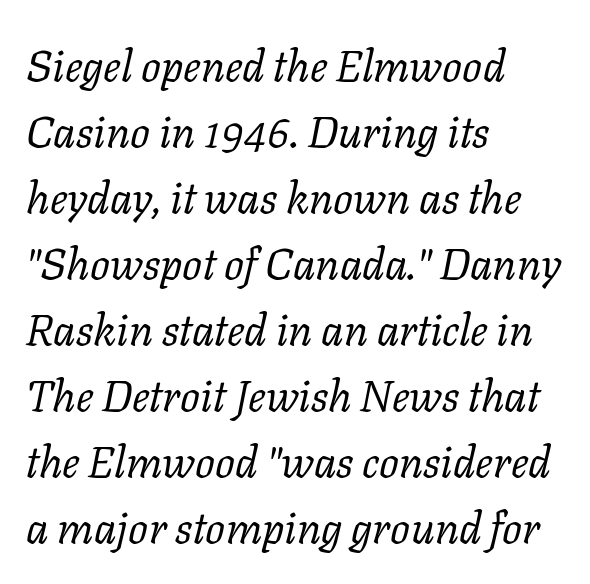
Q: Is the text bold? A: No.
Q: Is the text italic (slanted)? A: Yes, it leans right by about 11 degrees.
Q: Is the typeface a serif or a sans-serif typeface? A: Serif.
Q: Is the text underlined? A: No.
Q: How is the paragraph aligned? A: Left-aligned.
Q: Is the spacing between letters normal or unusually wide? A: Normal.
Q: Is the spacing between lines tight, normal or loose? A: Normal.
Q: Width (condensed, normal, or wide)? A: Normal.
Q: Stroke contrast? A: Low.
Q: x-height? A: Medium.
Q: Monospaced? A: No.
